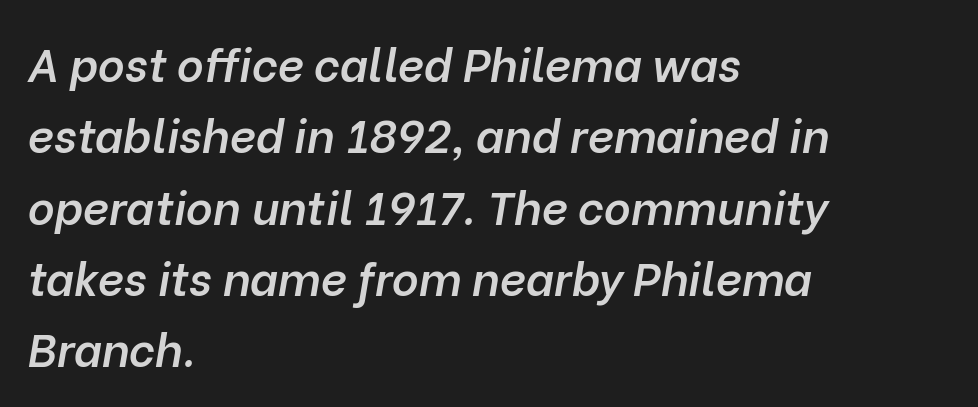
The image shows 46 px semibold type, italic (leaning right); set left-aligned, normal line spacing (1.55x), normal letter spacing, not underlined; low stroke contrast and a medium x-height.
